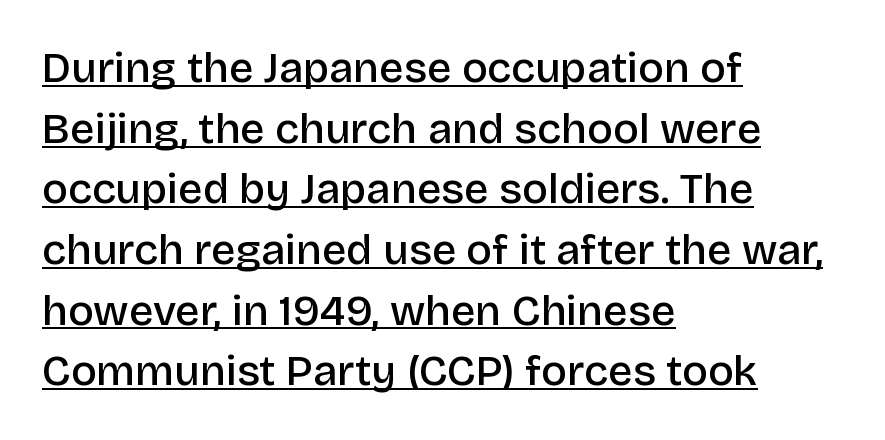
A roman cut, with each character standing at attention. To sum up the face: it is a sans, with no serifs. This sample has the flowing, uneven cadence of proportional lettering. You could call the tracking neutral — neither tight nor loose. The rendering uses the underline text-decoration. Its strokes are somewhat broadened, the hallmark of semibold type.
